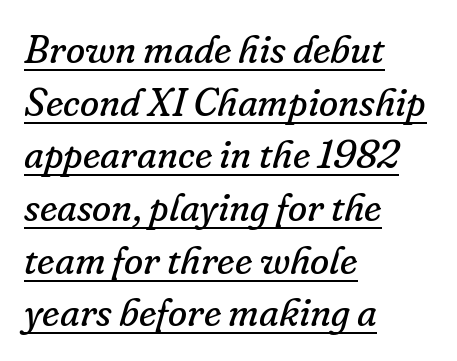
The image shows 39 px regular-weight serif type, italic (leaning right); set left-aligned, normal line spacing (1.35x), normal letter spacing, underlined; low stroke contrast and a small x-height.
